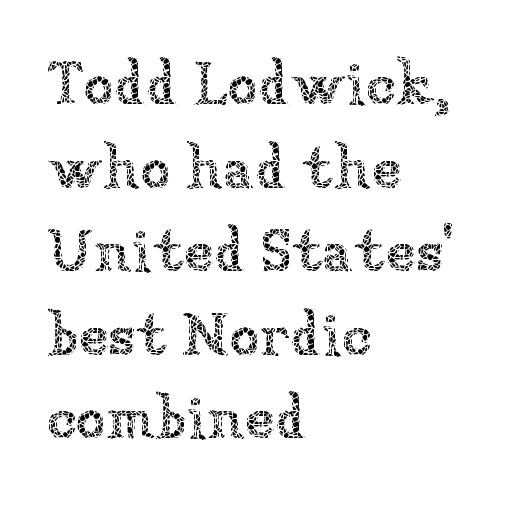
Q: Is the text bold? A: No.
Q: Is the text italic (slanted)? A: No, it is upright.
Q: Is the text underlined? A: No.
Q: How is the paragraph aligned? A: Left-aligned.
Q: Is the spacing between letters normal or unusually wide? A: Normal.
Q: Is the spacing between lines tight, normal or loose? A: Normal.
Q: Width (condensed, normal, or wide)? A: Normal.
Q: Stroke contrast? A: Low.
Q: x-height? A: Medium.
Q: Monospaced? A: No.
